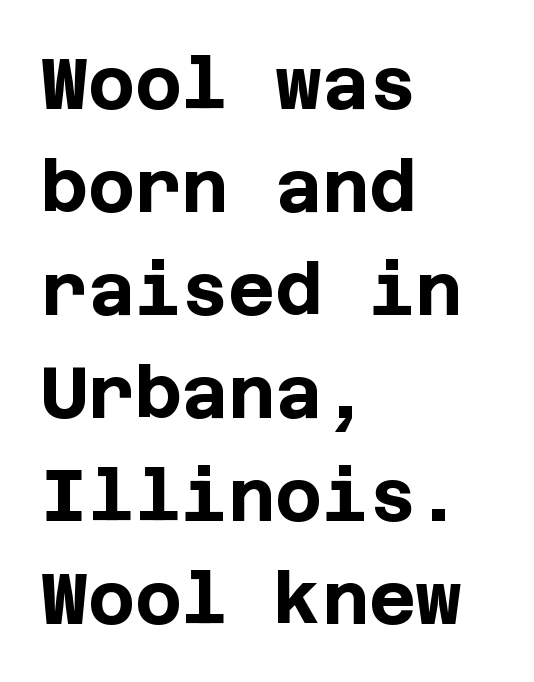
Look at the stroke-to-counter ratio: heavy, a bold. Compared with typical paragraphs, the rows here are spaced about the same. The string is rendered with underlining switched off. The passage shown has conventional tracking throughout.
